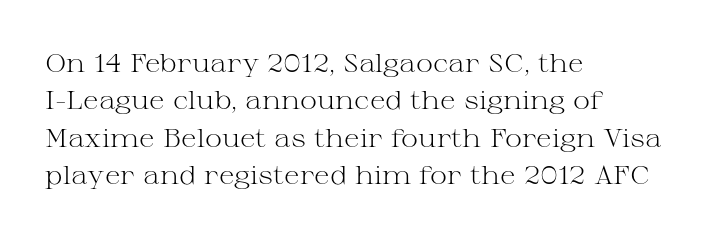
Is the letter spacing exaggerated? No — it looks like the ordinary default. This block has exactly the height ordinary leading produces. This is the regular roman posture of the typeface. Weight: not bold — regular or lighter.
